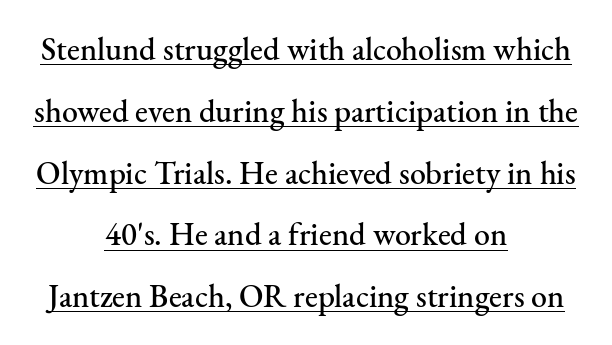
{"serif": "yes", "italic": "no", "width": "normal", "stroke_contrast": "medium", "x_height": "small", "monospaced": "no", "underline": "yes", "align": "center", "line_spacing": "loose", "line_spacing_ratio": 1.93, "letter_spacing": "normal", "letter_spacing_em": 0.0, "glyph_px": 32}
